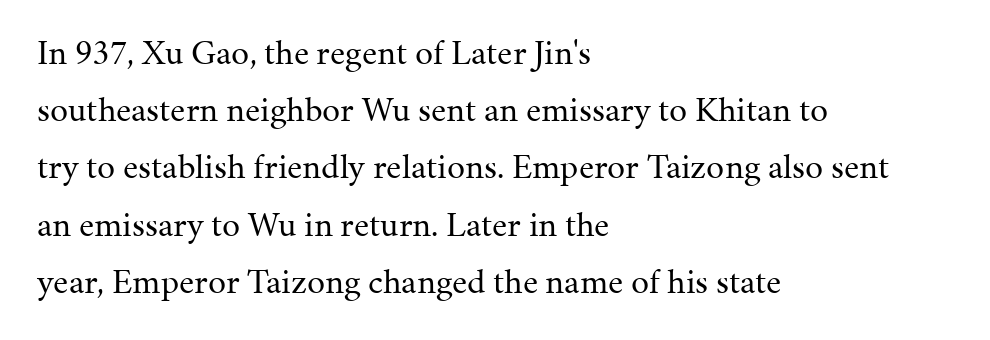
The image shows 36 px regular-weight serif type, upright; set left-aligned, normal line spacing (1.59x), normal letter spacing, not underlined; medium stroke contrast and a medium x-height.
